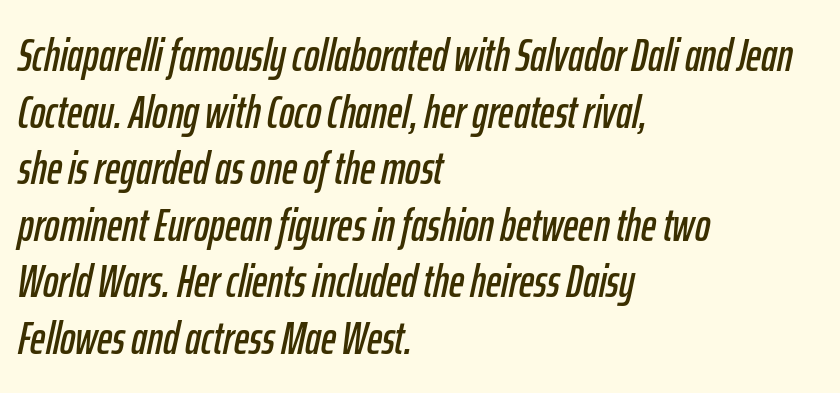
{"italic": "yes", "lean": "right", "slant_degrees": 12, "width": "condensed", "stroke_contrast": "low", "x_height": "medium", "monospaced": "no", "underline": "no", "align": "left", "line_spacing_ratio": 1.23, "letter_spacing": "normal", "letter_spacing_em": 0.0, "glyph_px": 46}
